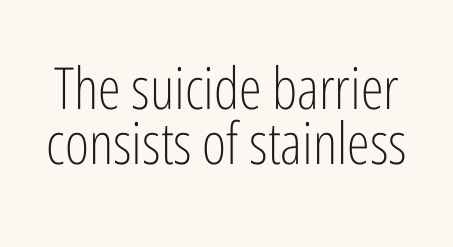
Cramped leading. Check the space under the baseline: it is left empty. The rendering shows plain stroke endings on the letterforms — a sans-serif design. The characters are drawn with everyday or finer stroke widths. The face used here is rendered with its standard letterfit. Rendered with straight, roman letterforms.
